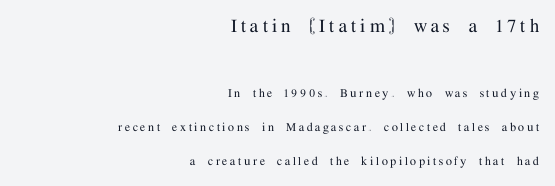
{"italic": "no", "underline": "no", "align": "right", "line_spacing": "loose", "line_spacing_ratio": 2.42, "larger_block": "first", "size_ratio": 1.57, "glyph_px": 22}
